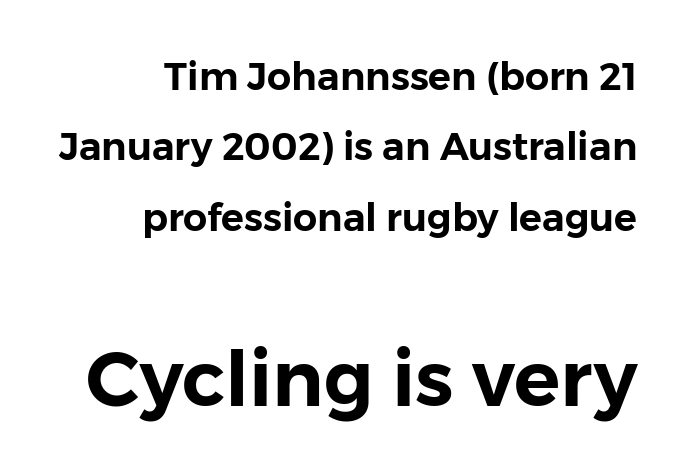
The image shows 77 px sans-serif type, upright; set right-aligned, line spacing 1.85x, normal letter spacing, not underlined; the second (bottom) block is 2.03x larger; low stroke contrast and a medium x-height.
